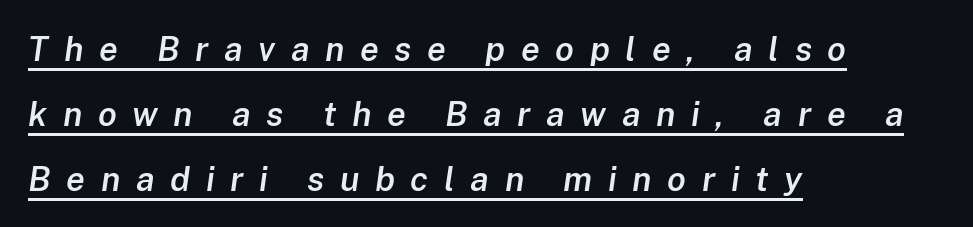
{"italic": "yes", "lean": "right", "slant_degrees": 8, "bold": "semi", "weight": "semibold", "width": "normal", "stroke_contrast": "low", "x_height": "medium", "monospaced": "no", "underline": "yes", "align": "left", "line_spacing": "loose", "line_spacing_ratio": 1.91, "letter_spacing": "wide", "letter_spacing_em": 0.46, "glyph_px": 34}
